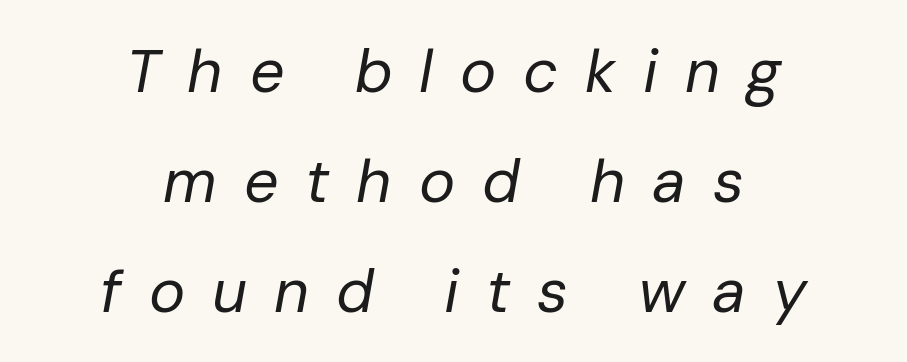
The image shows 61 px regular-weight type, italic (leaning right); set centered, line spacing 1.8x, unusually wide letter spacing (+0.44 em), not underlined; low stroke contrast and a medium x-height.
